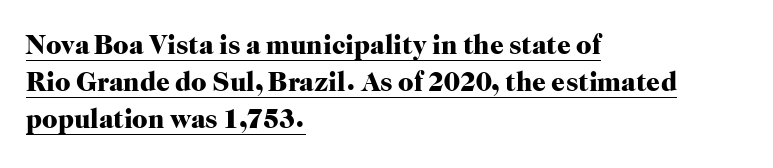
{"italic": "no", "bold": "yes", "underline": "yes", "align": "left", "line_spacing": "normal", "line_spacing_ratio": 1.37, "letter_spacing": "normal", "letter_spacing_em": 0.0, "glyph_px": 27}
